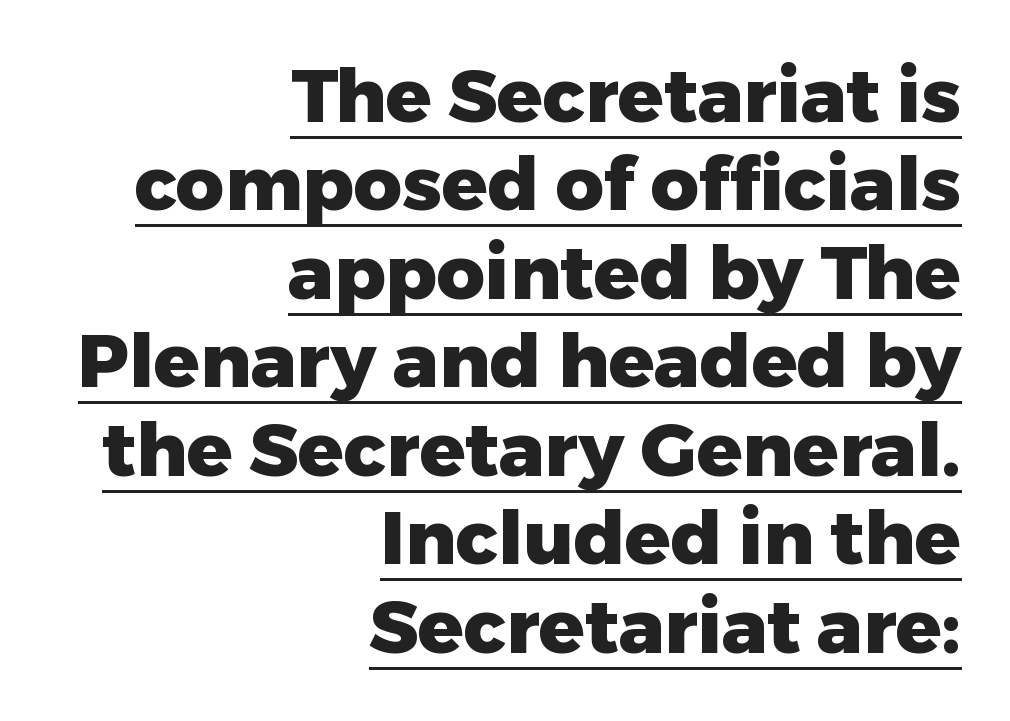
The image shows 75 px heavy sans-serif type, upright; set right-aligned, line spacing 1.18x, normal letter spacing, underlined; low stroke contrast and a medium x-height.
